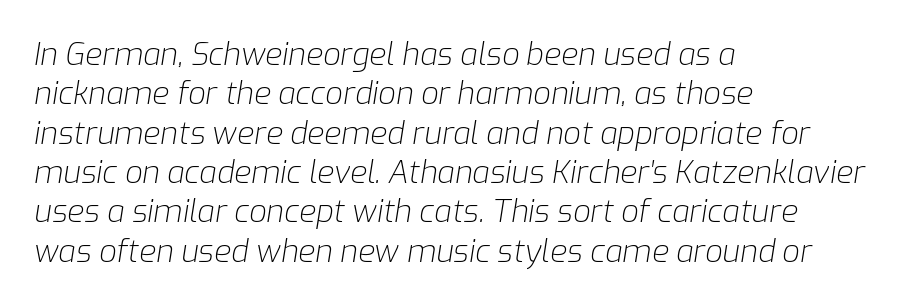
The image shows 31 px light type, italic (leaning right); set left-aligned, normal line spacing (1.27x), normal letter spacing, not underlined; low stroke contrast and a medium x-height.
